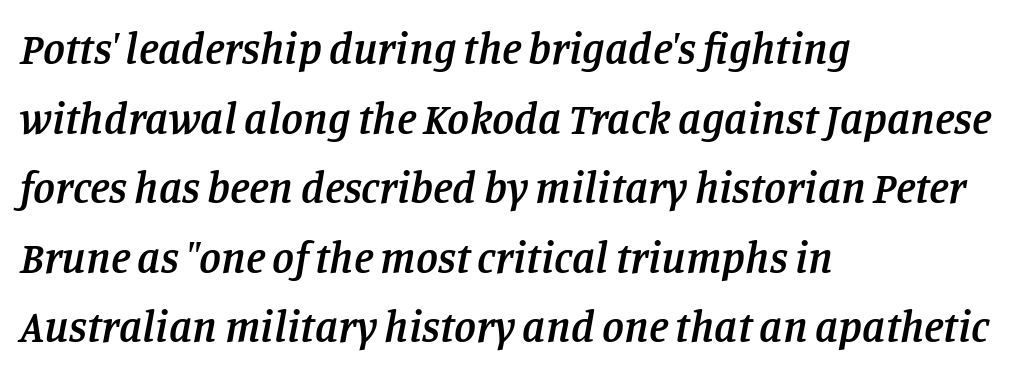
Its strokes are somewhat broadened, the hallmark of semibold type. Spacing verdict: proportional, widths tailored to each character. If you measured baseline to baseline, you'd find a middling distance. Are there feet on the stems? There are — it's a serif. Slanted lettering throughout. Characters follow at the spacing the type designer built in.
